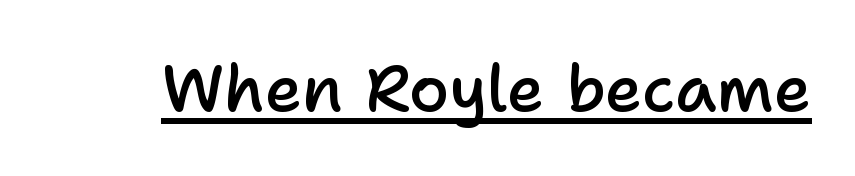
Q: Is the text bold? A: Semi-bold.
Q: Is the text italic (slanted)? A: No, it is upright.
Q: Is the typeface a serif or a sans-serif typeface? A: Sans-serif.
Q: Is the text underlined? A: Yes.
Q: Is the spacing between letters normal or unusually wide? A: Normal.
Q: Width (condensed, normal, or wide)? A: Normal.
Q: Stroke contrast? A: Low.
Q: x-height? A: Medium.
Q: Monospaced? A: No.
